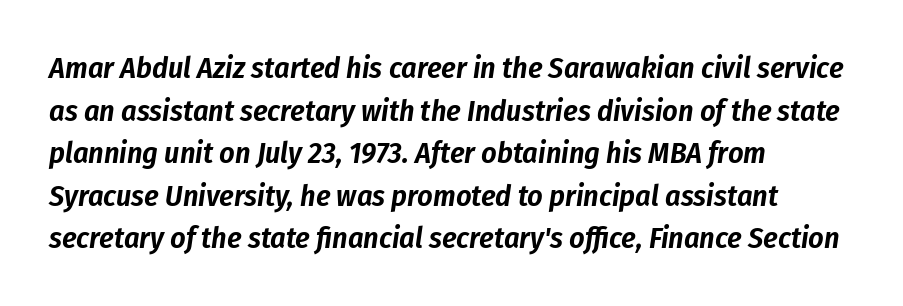
{"italic": "yes", "lean": "right", "slant_degrees": 8, "width": "condensed", "stroke_contrast": "low", "x_height": "medium", "monospaced": "no", "underline": "no", "align": "left", "line_spacing": "normal", "line_spacing_ratio": 1.42, "letter_spacing": "normal", "letter_spacing_em": 0.0, "glyph_px": 30}
